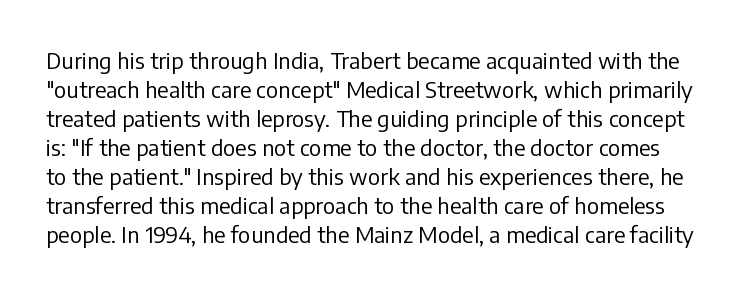
{"italic": "no", "bold": "no", "underline": "no", "line_spacing": "normal", "line_spacing_ratio": 1.32, "letter_spacing": "normal", "letter_spacing_em": 0.0, "glyph_px": 22}
